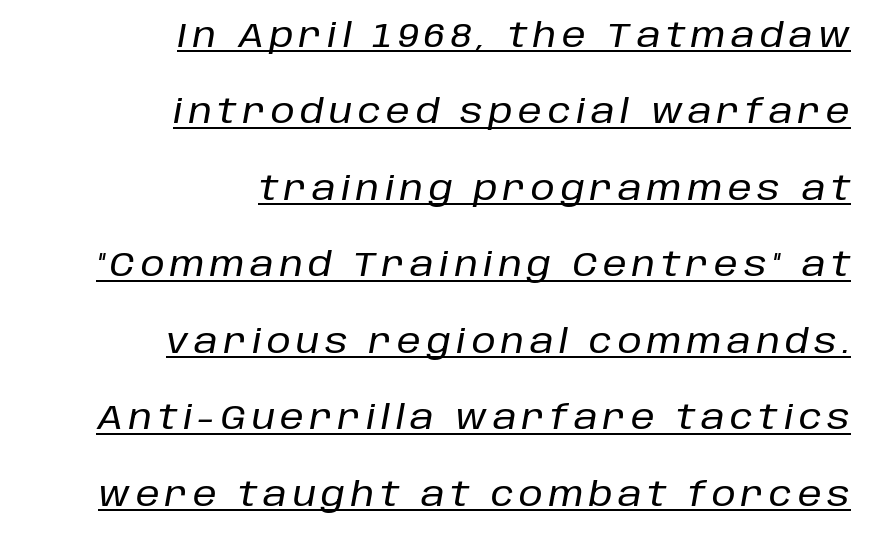
Quick note: interline space is abundant. Think of a printed novel: that variable character pitch is what you see here. Line endings align vertically; line beginnings do not. A typographer would call this underscored text.
